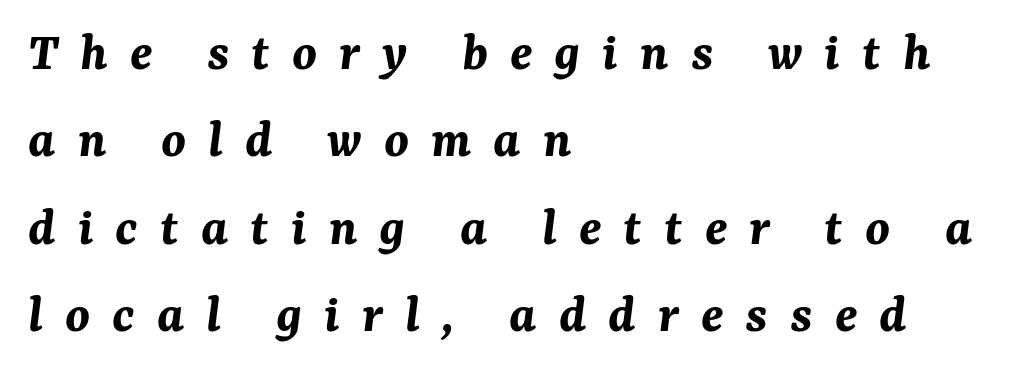
{"italic": "yes", "lean": "right", "slant_degrees": 7, "bold": "yes", "weight": "bold", "width": "normal", "stroke_contrast": "medium", "x_height": "medium", "monospaced": "no", "underline": "no", "align": "left", "line_spacing": "normal", "line_spacing_ratio": 1.59, "letter_spacing": "wide", "letter_spacing_em": 0.4, "glyph_px": 55}
